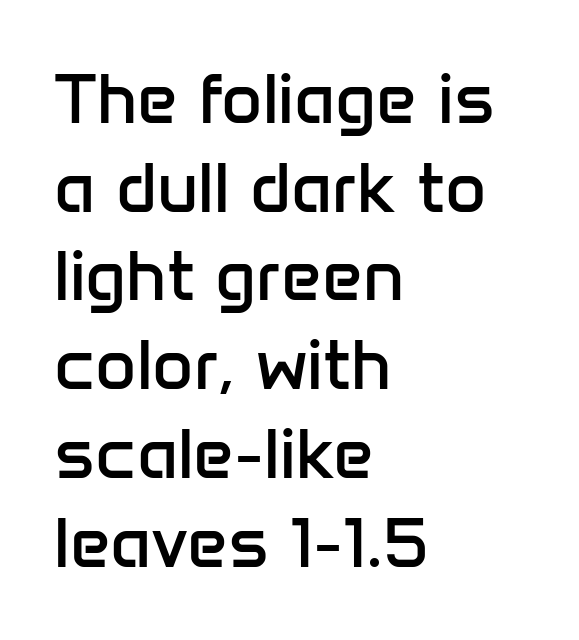
Upright lettering throughout. Tracking value appears to be zero — textbook default spacing. This sample has the flowing, uneven cadence of proportional lettering. Vertical stems look standard width or narrower in stroke. Is this a sans? Yes — the strokes have no serifs. The rows are spaced the way most documents space them.
